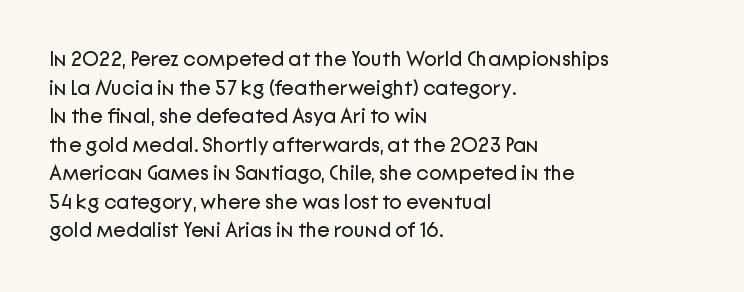
{"italic": "no", "bold": "no", "underline": "no", "align": "left", "line_spacing": "normal", "line_spacing_ratio": 1.36, "letter_spacing": "normal", "letter_spacing_em": 0.0, "glyph_px": 21}
